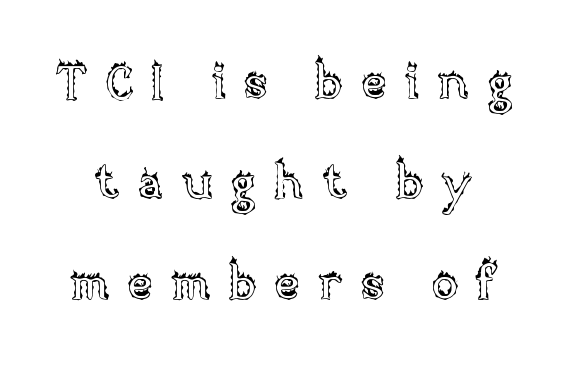
The image shows 48 px text type, upright; set loose line spacing (2.09x), unusually wide letter spacing (+0.37 em), not underlined; a large x-height.
